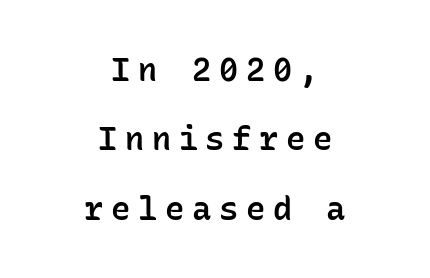
The image shows 32 px semibold sans-serif type, upright, monospaced; set centered, loose line spacing (2.17x), unusually wide letter spacing (+0.24 em), not underlined; low stroke contrast and a medium x-height.
